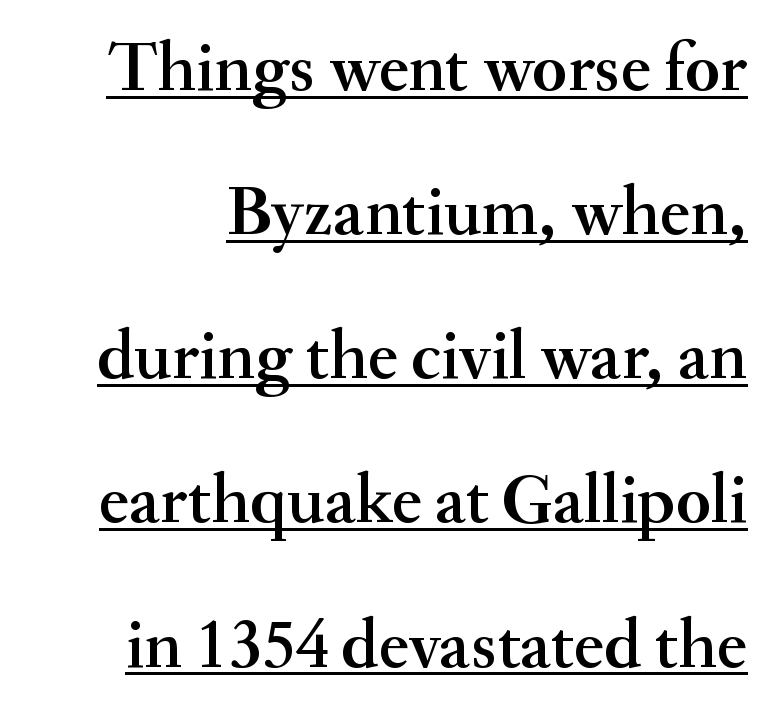
The passage shown is typed in a proportional face where columns would drift. Glyph-to-glyph distance matches everyday printed text. Stroke terminals: seriffed. The letters stand upright; this is a roman face. Descenders here cross a horizontal rule under the line. The lines are spread far apart with generous leading.
